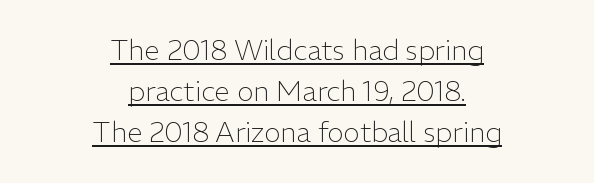
The image shows 28 px light sans-serif type, upright; set centered, normal line spacing (1.47x), normal letter spacing, underlined; low stroke contrast and a medium x-height.
